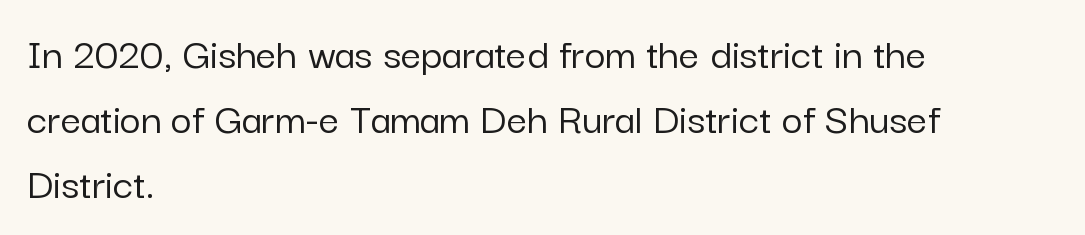
{"serif": "no", "italic": "no", "width": "normal", "stroke_contrast": "low", "x_height": "medium", "monospaced": "no", "underline": "no", "align": "left", "line_spacing": "normal", "line_spacing_ratio": 1.44, "letter_spacing": "normal", "letter_spacing_em": 0.0, "glyph_px": 45}
